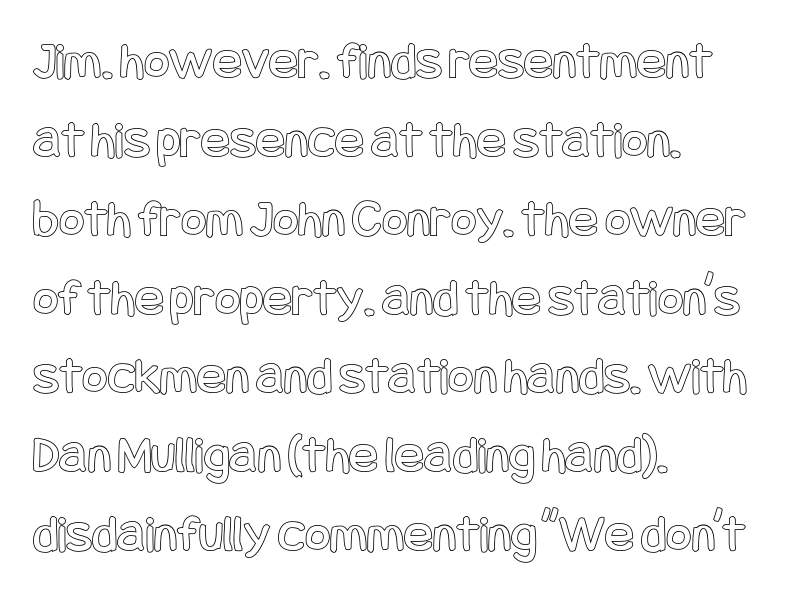
The image shows 54 px condensed type, upright; set left-aligned, normal line spacing (1.46x), normal letter spacing, not underlined; a large x-height.
